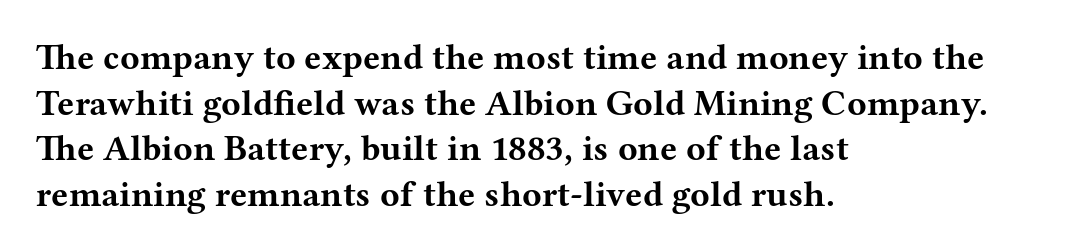
The image shows 36 px bold, wide serif type, upright; set left-aligned, normal line spacing (1.27x), normal letter spacing, not underlined; medium stroke contrast and a medium x-height.
